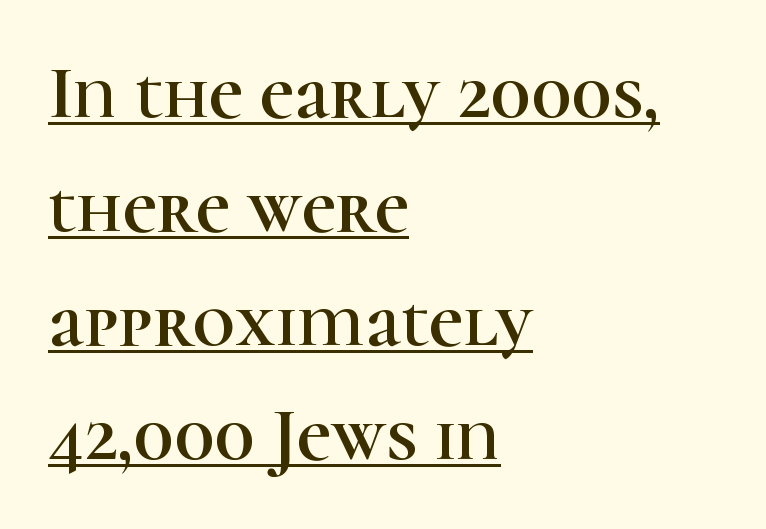
Left-aligned paragraph, ragged on the right. Each new line begins a customary step beneath the previous one. Is there any slant? The stems are plumb. The glyphs in this specimen are seriffed. The rendered words wear a rule along their underside.
